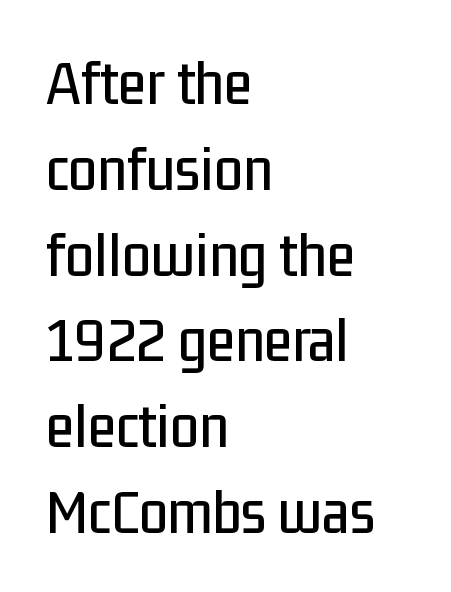
The image shows 65 px condensed sans-serif type, upright; set left-aligned, normal line spacing (1.32x), normal letter spacing, not underlined; low stroke contrast and a medium x-height.
